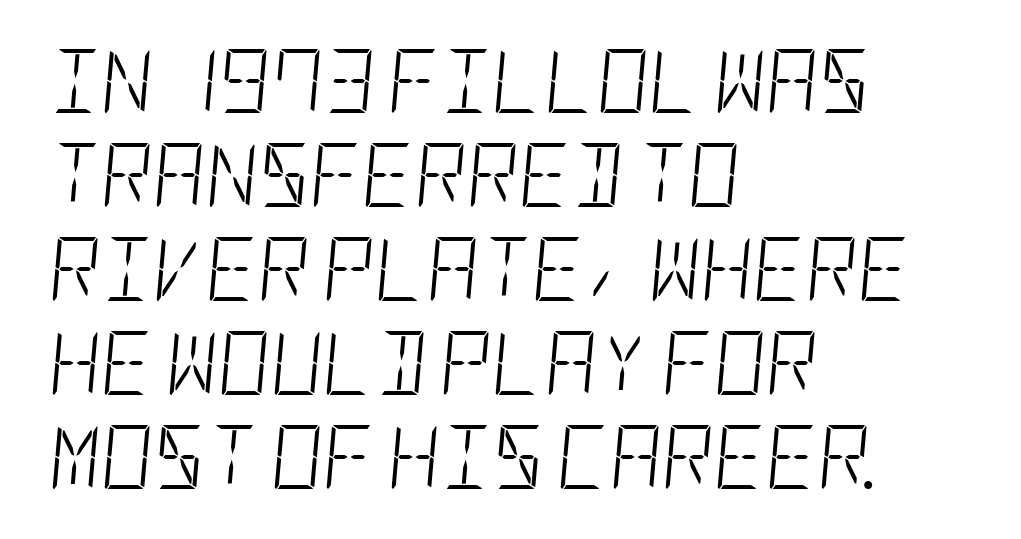
{"italic": "yes", "lean": "right", "slant_degrees": 5, "bold": "no", "weight": "light", "width": "condensed", "stroke_contrast": "low", "x_height": "large", "underline": "no", "align": "left", "line_spacing": "normal", "line_spacing_ratio": 1.47, "letter_spacing": "normal", "letter_spacing_em": 0.0, "glyph_px": 64}
